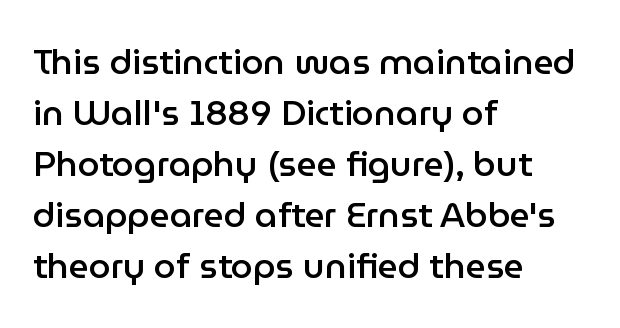
The image shows 35 px semibold sans-serif type, upright; set left-aligned, normal line spacing (1.46x), normal letter spacing, not underlined; low stroke contrast and a medium x-height.
